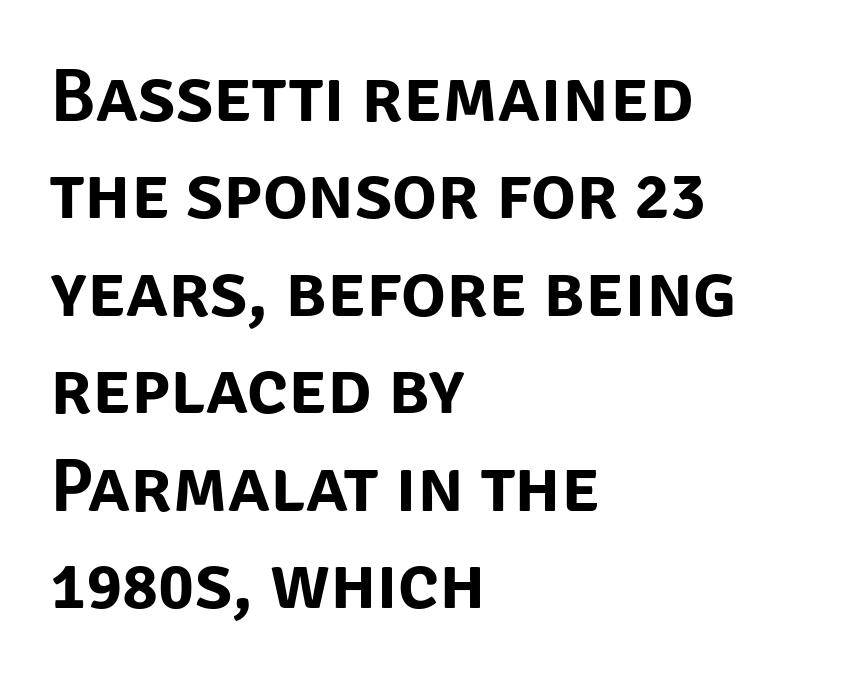
{"serif": "no", "italic": "no", "width": "normal", "stroke_contrast": "low", "x_height": "large", "monospaced": "no", "underline": "no", "align": "left", "line_spacing": "normal", "line_spacing_ratio": 1.3, "letter_spacing": "normal", "letter_spacing_em": 0.0, "glyph_px": 75}
